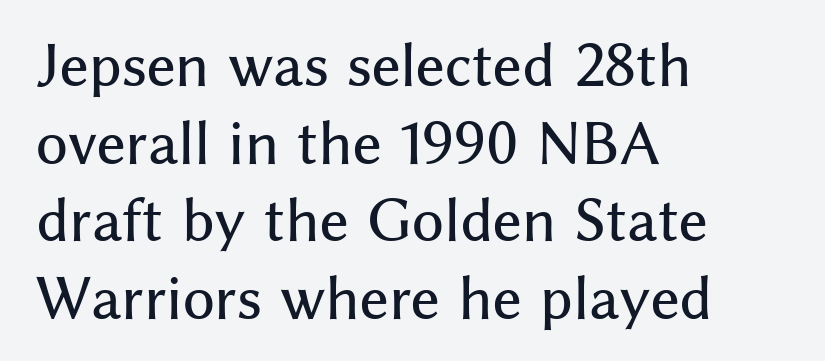
Designer's note — italics off, roman on. Is this a fixed-width face? No — the glyphs have proportional, varying widths. Font category for this specimen: sans-serif. These lines keep a tight, regular rhythm from letter to letter.
